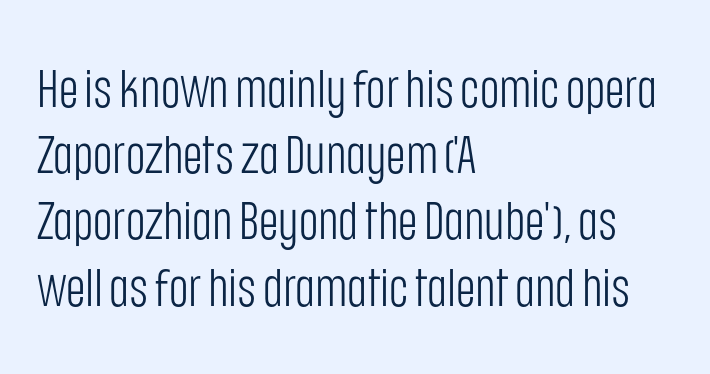
It's the straight-up-and-down kind of type. What kind of face is this? One without serifs — a sans. Each row of text sits above clean, open space. Weight: not bold — regular or lighter. The lines are quadded left. The leading is moderate, giving the passage an even texture.
